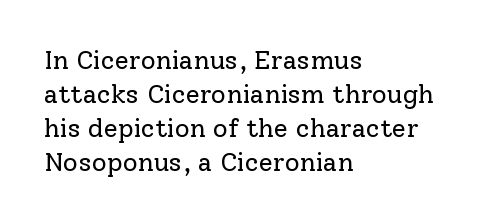
Q: Is the text bold? A: No.
Q: Is the text italic (slanted)? A: No, it is upright.
Q: Is the text underlined? A: No.
Q: How is the paragraph aligned? A: Left-aligned.
Q: Is the spacing between letters normal or unusually wide? A: Normal.
Q: Is the spacing between lines tight, normal or loose? A: Normal.
